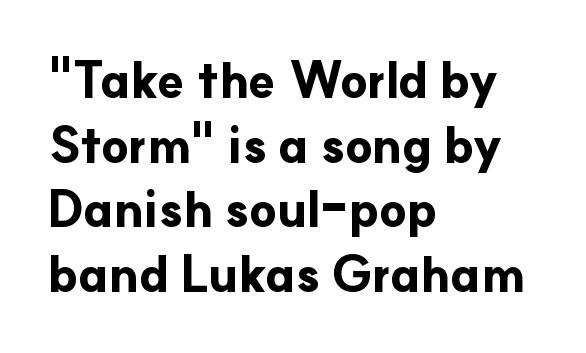
{"serif": "no", "italic": "no", "bold": "yes", "weight": "bold", "width": "normal", "stroke_contrast": "low", "x_height": "small", "monospaced": "no", "underline": "no", "align": "left", "line_spacing": "normal", "line_spacing_ratio": 1.32, "letter_spacing": "normal", "letter_spacing_em": 0.0, "glyph_px": 49}
